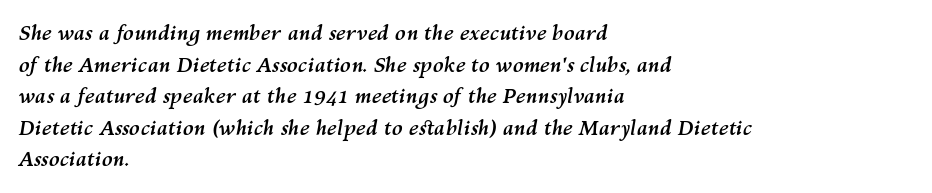
Q: Is the text bold? A: Yes.
Q: Is the text italic (slanted)? A: Yes, it leans right by about 10 degrees.
Q: Is the text underlined? A: No.
Q: How is the paragraph aligned? A: Left-aligned.
Q: Is the spacing between letters normal or unusually wide? A: Normal.
Q: Is the spacing between lines tight, normal or loose? A: Normal.
